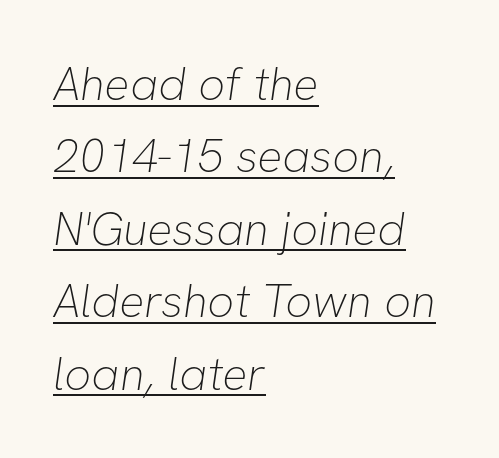
The image shows 47 px thin sans-serif type; set left-aligned, normal line spacing (1.54x), normal letter spacing, underlined; low stroke contrast and a medium x-height.
